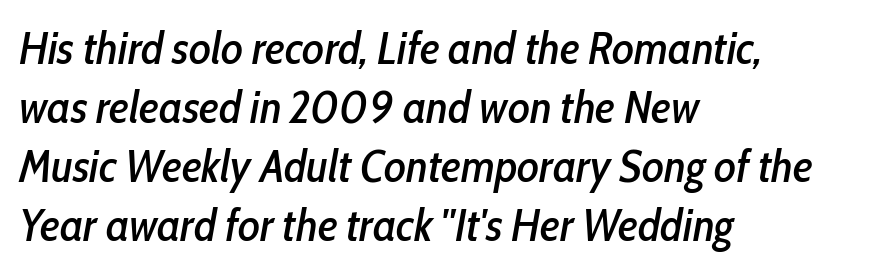
The image shows 46 px condensed type, italic (leaning right); set left-aligned, normal line spacing (1.28x), normal letter spacing, not underlined; low stroke contrast and a medium x-height.
